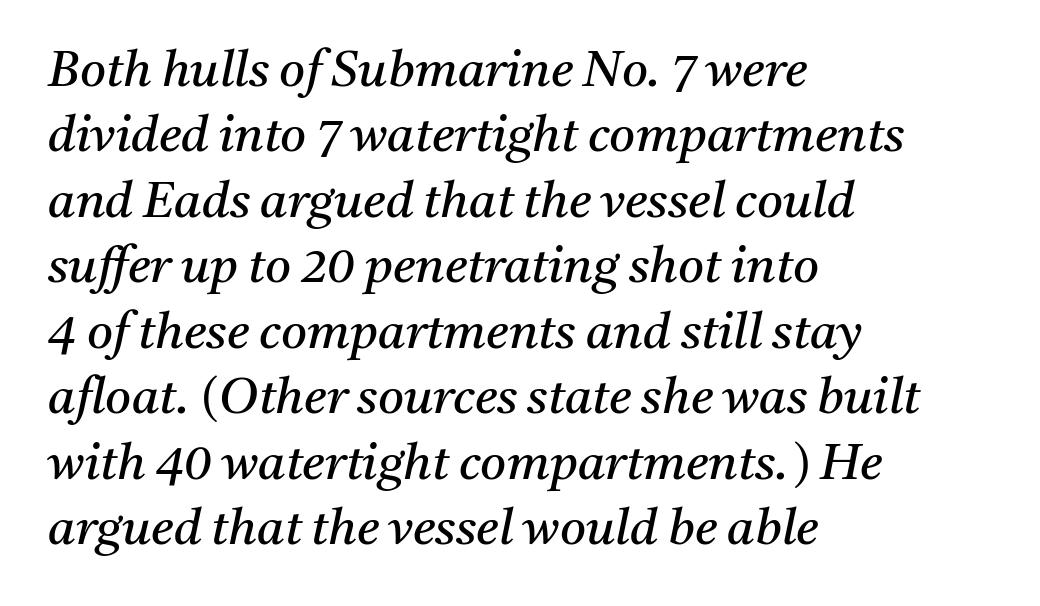
{"serif": "yes", "italic": "yes", "lean": "right", "slant_degrees": 11, "bold": "no", "weight": "regular", "width": "normal", "stroke_contrast": "medium", "x_height": "medium", "monospaced": "no", "underline": "no", "align": "left", "line_spacing": "normal", "line_spacing_ratio": 1.31, "letter_spacing": "normal", "letter_spacing_em": 0.0, "glyph_px": 50}
